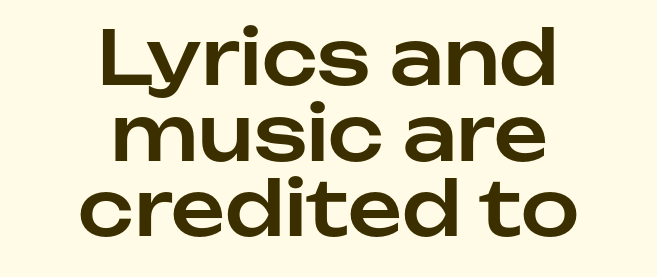
Cramped leading. Nope, no serifs anywhere on these letters. Centered paragraph, ragged on both sides. Each row of text sits above clean, open space. Looks like regular typesetting: each glyph gets only the width it needs.
